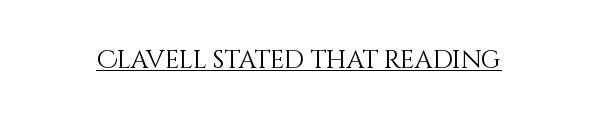
The image shows 25 px text type, upright; set normal letter spacing, underlined.
